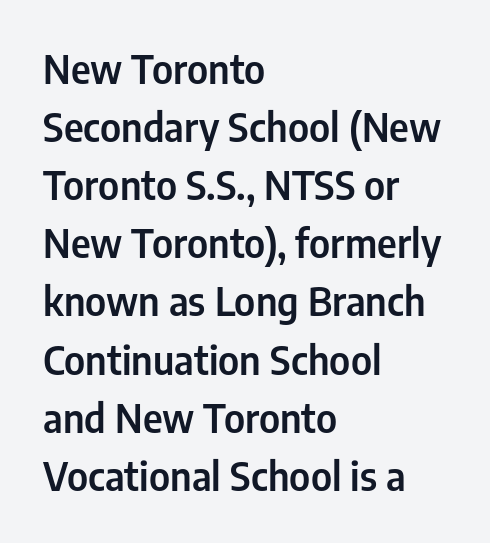
{"serif": "no", "italic": "no", "width": "condensed", "stroke_contrast": "low", "x_height": "medium", "monospaced": "no", "underline": "no", "align": "left", "line_spacing": "normal", "line_spacing_ratio": 1.49, "letter_spacing": "normal", "letter_spacing_em": 0.0, "glyph_px": 39}
